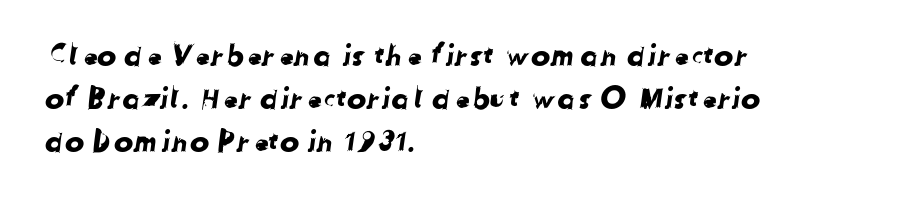
{"serif": "no", "width": "normal", "stroke_contrast": "low", "x_height": "medium", "monospaced": "no", "underline": "no", "align": "left", "line_spacing": "normal", "line_spacing_ratio": 1.48, "letter_spacing": "normal", "letter_spacing_em": 0.0, "glyph_px": 29}
